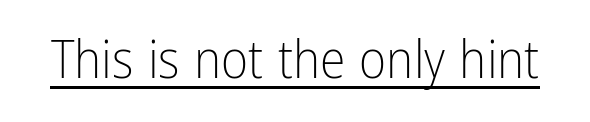
{"serif": "no", "italic": "no", "bold": "no", "weight": "light", "width": "condensed", "stroke_contrast": "low", "x_height": "medium", "monospaced": "no", "underline": "yes", "letter_spacing": "normal", "letter_spacing_em": 0.0, "glyph_px": 52}
